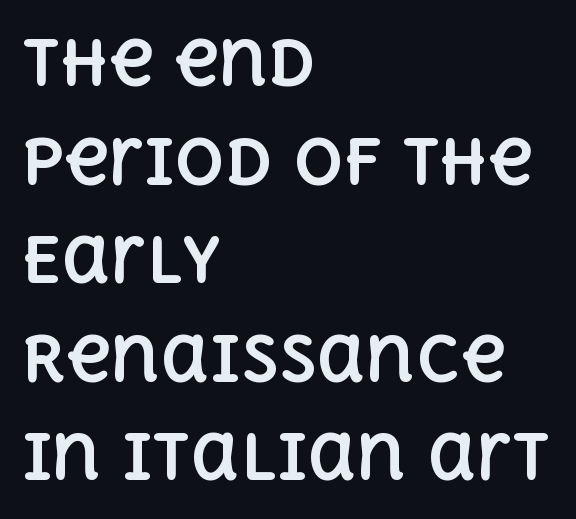
Q: Is the text bold? A: Yes.
Q: Is the text italic (slanted)? A: No, it is upright.
Q: Is the text underlined? A: No.
Q: How is the paragraph aligned? A: Left-aligned.
Q: Is the spacing between letters normal or unusually wide? A: Normal.
Q: Is the spacing between lines tight, normal or loose? A: Normal.
Q: Width (condensed, normal, or wide)? A: Normal.
Q: x-height? A: Large.
Q: Monospaced? A: No.
